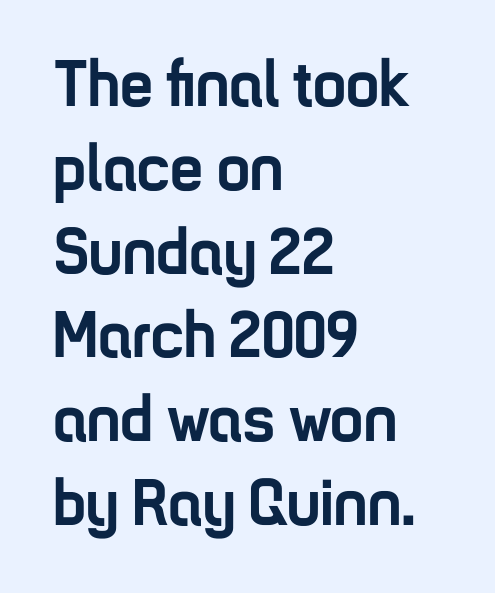
{"serif": "no", "italic": "no", "bold": "yes", "weight": "semibold", "width": "condensed", "stroke_contrast": "low", "x_height": "medium", "monospaced": "no", "underline": "no", "align": "left", "line_spacing": "normal", "line_spacing_ratio": 1.27, "letter_spacing": "normal", "letter_spacing_em": 0.0, "glyph_px": 66}
